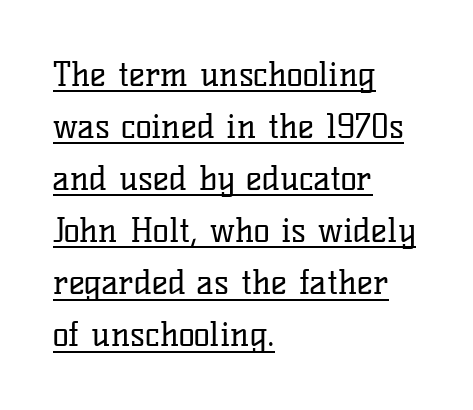
{"serif": "yes", "italic": "no", "bold": "no", "weight": "regular", "width": "normal", "stroke_contrast": "low", "x_height": "medium", "monospaced": "no", "underline": "yes", "align": "left", "line_spacing": "normal", "line_spacing_ratio": 1.53, "letter_spacing": "normal", "letter_spacing_em": 0.0, "glyph_px": 34}
